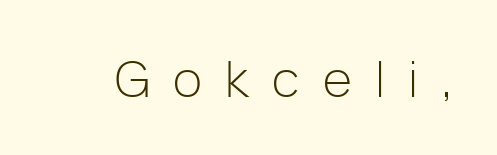
Style check: upright. The letters carry no serifs — their stems end cleanly without finishing strokes. On a weight scale, this lands at 450 or below. Letters rest on an invisible, unmarked baseline. Glyph-to-glyph distance is far greater than everyday printed text.
